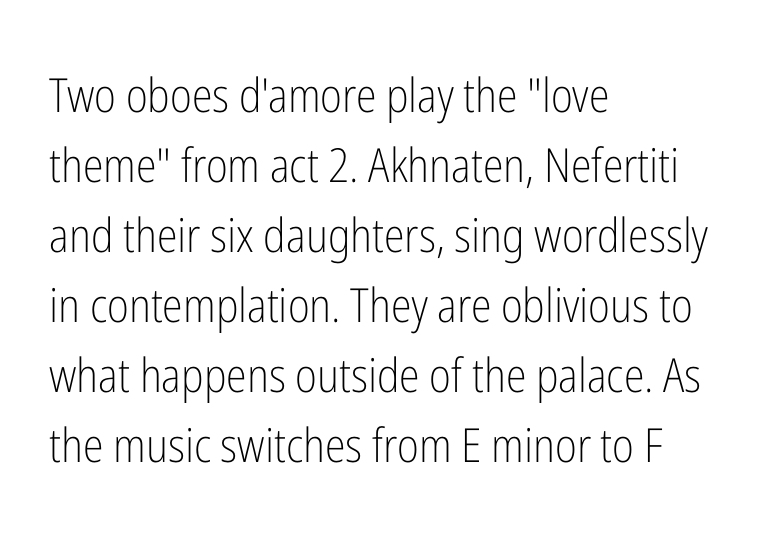
Q: Is the text bold? A: No.
Q: Is the text italic (slanted)? A: No, it is upright.
Q: Is the typeface a serif or a sans-serif typeface? A: Sans-serif.
Q: Is the text underlined? A: No.
Q: How is the paragraph aligned? A: Left-aligned.
Q: Is the spacing between letters normal or unusually wide? A: Normal.
Q: Is the spacing between lines tight, normal or loose? A: Normal.
Q: Width (condensed, normal, or wide)? A: Condensed.
Q: Stroke contrast? A: Low.
Q: x-height? A: Medium.
Q: Monospaced? A: No.
